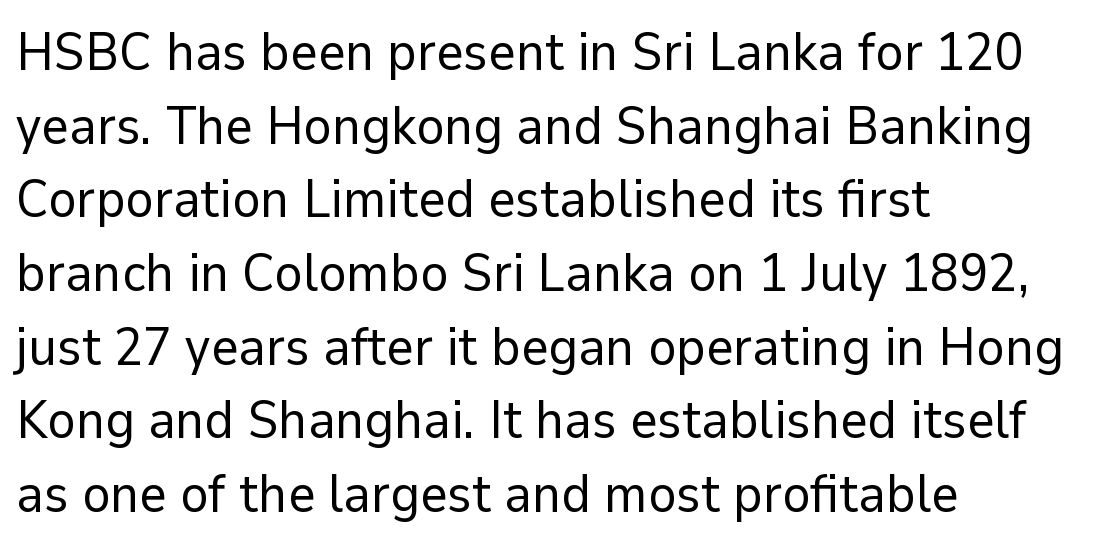
{"serif": "no", "italic": "no", "bold": "no", "weight": "regular", "width": "normal", "stroke_contrast": "low", "x_height": "medium", "monospaced": "no", "underline": "no", "align": "left", "line_spacing": "normal", "line_spacing_ratio": 1.39, "letter_spacing": "normal", "letter_spacing_em": 0.0, "glyph_px": 53}
